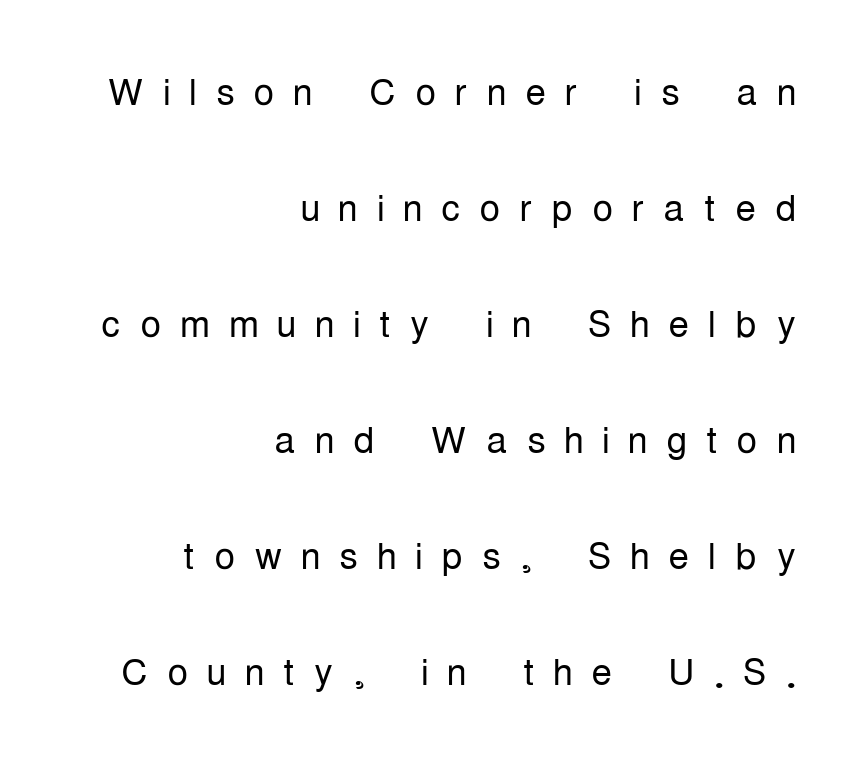
The ragged edge is on the left, which tells us the setting is flush right. I'd call this a sans setting — the letters go barefoot. The axis of the letterforms is exactly vertical. The space beneath each line is pristine and unruled. This reads as an unemphasized weight, regular at the heaviest.
